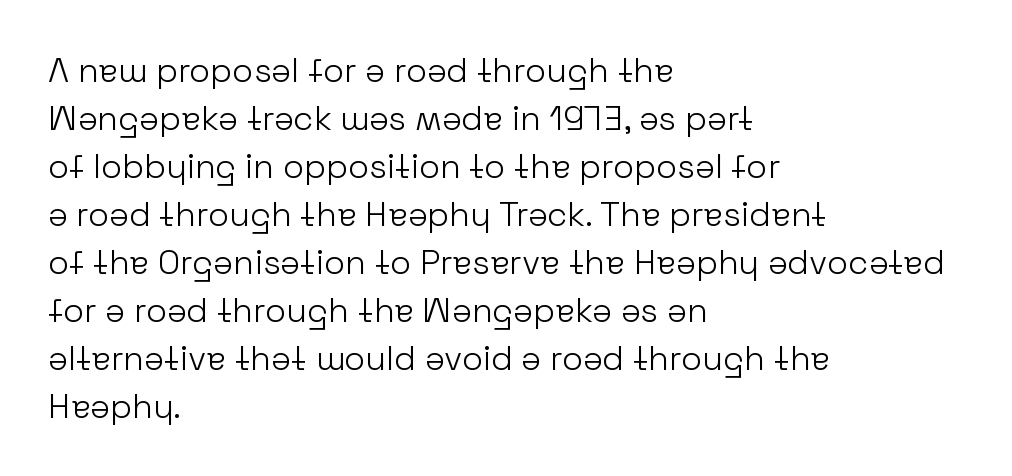
Q: Is the text bold? A: No.
Q: Is the text italic (slanted)? A: No, it is upright.
Q: Is the typeface a serif or a sans-serif typeface? A: Sans-serif.
Q: Is the text underlined? A: No.
Q: How is the paragraph aligned? A: Left-aligned.
Q: Is the spacing between letters normal or unusually wide? A: Normal.
Q: Is the spacing between lines tight, normal or loose? A: Normal.
Q: Width (condensed, normal, or wide)? A: Normal.
Q: Stroke contrast? A: Low.
Q: x-height? A: Medium.
Q: Monospaced? A: No.
